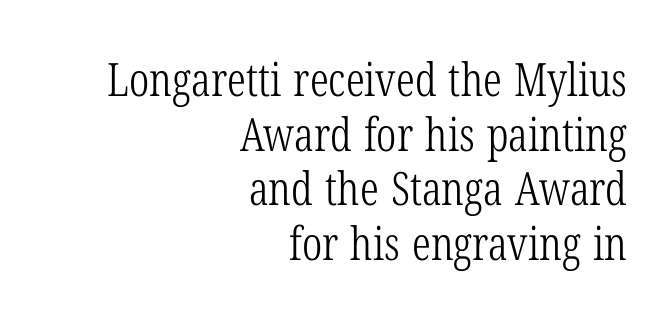
Q: Is the text bold? A: No.
Q: Is the text italic (slanted)? A: No, it is upright.
Q: Is the typeface a serif or a sans-serif typeface? A: Serif.
Q: Is the text underlined? A: No.
Q: How is the paragraph aligned? A: Right-aligned.
Q: Is the spacing between letters normal or unusually wide? A: Normal.
Q: Width (condensed, normal, or wide)? A: Condensed.
Q: Stroke contrast? A: Low.
Q: x-height? A: Medium.
Q: Monospaced? A: No.
